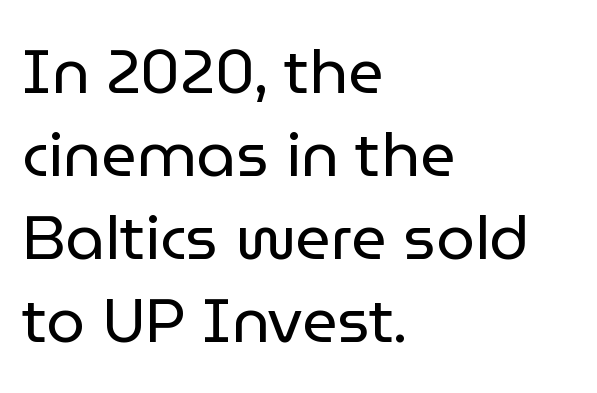
These lines are set flush left with a ragged right edge. Vertical strokes here are truly vertical. Between one letter and the next there's only the usual sliver of space. In terms of leading, this rendering sits right in the middle. Typographically, this falls in the sans-serif category.
